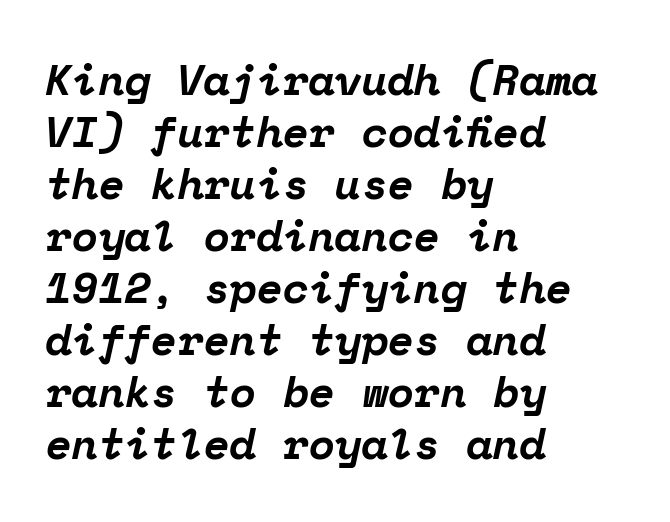
Q: Is the text bold? A: Yes.
Q: Is the text italic (slanted)? A: Yes, it leans right by about 12 degrees.
Q: Is the typeface a serif or a sans-serif typeface? A: Serif.
Q: Is the text underlined? A: No.
Q: How is the paragraph aligned? A: Left-aligned.
Q: Is the spacing between letters normal or unusually wide? A: Normal.
Q: Width (condensed, normal, or wide)? A: Normal.
Q: Stroke contrast? A: Low.
Q: x-height? A: Medium.
Q: Monospaced? A: Yes.
